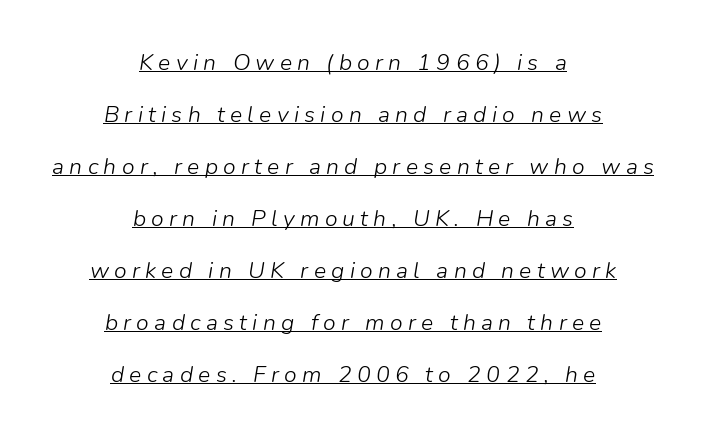
The image shows 23 px text type, italic (leaning right); set centered, loose line spacing (2.26x), unusually wide letter spacing (+0.23 em), underlined.
